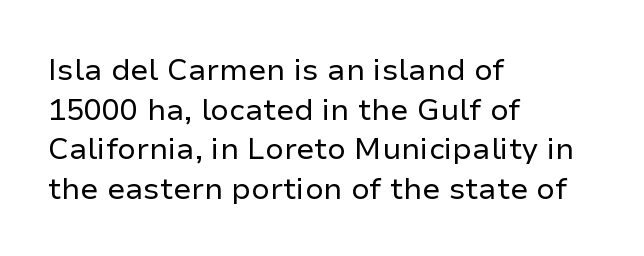
Q: Is the text bold? A: No.
Q: Is the text italic (slanted)? A: No, it is upright.
Q: Is the typeface a serif or a sans-serif typeface? A: Sans-serif.
Q: Is the text underlined? A: No.
Q: How is the paragraph aligned? A: Left-aligned.
Q: Is the spacing between letters normal or unusually wide? A: Normal.
Q: Is the spacing between lines tight, normal or loose? A: Normal.
Q: Width (condensed, normal, or wide)? A: Normal.
Q: Stroke contrast? A: Low.
Q: x-height? A: Medium.
Q: Monospaced? A: No.
